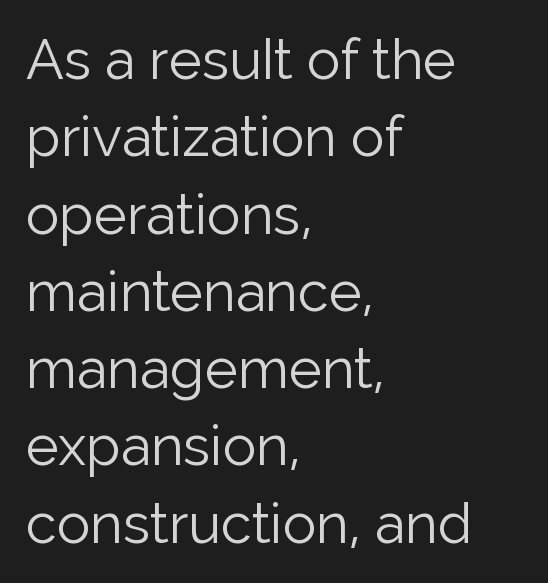
The image shows 56 px light sans-serif type, upright; set left-aligned, normal line spacing (1.38x), normal letter spacing, not underlined; low stroke contrast and a medium x-height.
